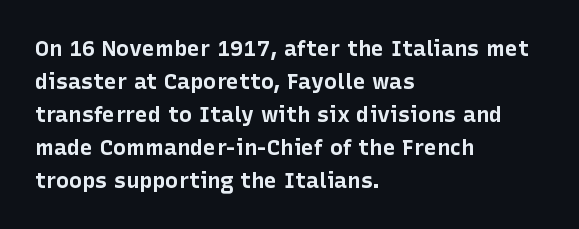
Q: Is the text bold? A: Yes.
Q: Is the text italic (slanted)? A: No, it is upright.
Q: Is the text underlined? A: No.
Q: How is the paragraph aligned? A: Left-aligned.
Q: Is the spacing between letters normal or unusually wide? A: Normal.
Q: Is the spacing between lines tight, normal or loose? A: Normal.
